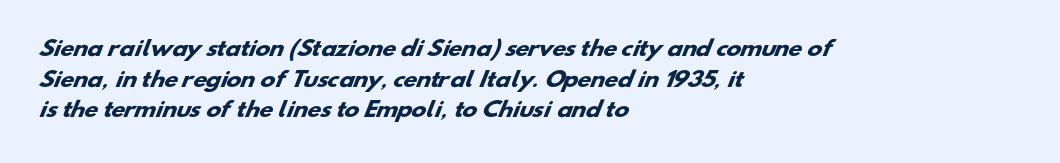
Notice how descenders clear the ascenders below comfortably — that's standard leading. Look at the tracking — it's just the regular setting, nothing added. A clean baseline with only descenders dipping below it. Leftover space on each line is placed entirely after the last word. Look at the stroke-to-counter ratio: heavy, a bold.
